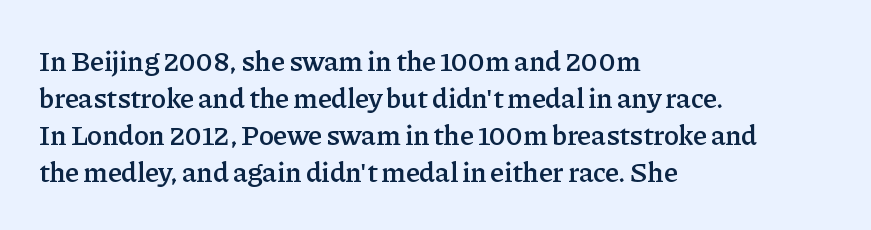
{"serif": "yes", "italic": "no", "bold": "semi", "weight": "semibold", "width": "normal", "stroke_contrast": "low", "x_height": "medium", "monospaced": "no", "underline": "no", "align": "left", "line_spacing": "normal", "line_spacing_ratio": 1.32, "letter_spacing": "normal", "letter_spacing_em": 0.0, "glyph_px": 28}
